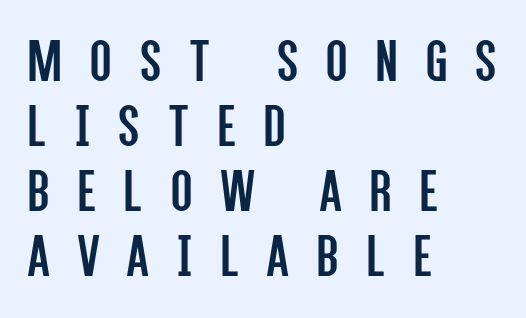
{"serif": "no", "italic": "no", "bold": "no", "weight": "regular", "width": "condensed", "stroke_contrast": "low", "x_height": "large", "monospaced": "no", "underline": "no", "align": "left", "line_spacing": "tight", "line_spacing_ratio": 1.05, "letter_spacing": "wide", "letter_spacing_em": 0.46, "glyph_px": 62}
